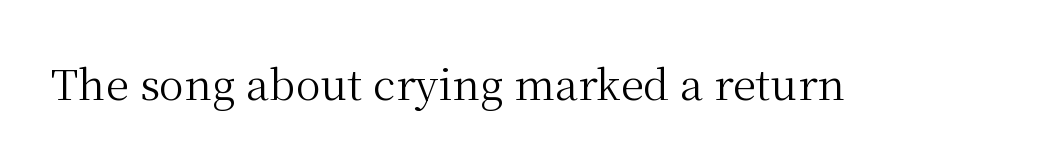
{"serif": "yes", "italic": "no", "bold": "no", "weight": "regular", "width": "normal", "stroke_contrast": "medium", "x_height": "medium", "monospaced": "no", "underline": "no", "letter_spacing": "normal", "letter_spacing_em": 0.0, "glyph_px": 42}
